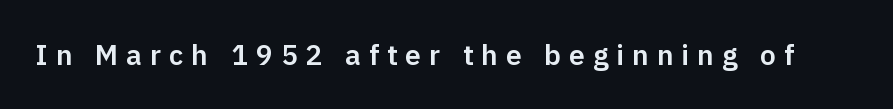
Q: Is the text italic (slanted)? A: No, it is upright.
Q: Is the typeface a serif or a sans-serif typeface? A: Sans-serif.
Q: Is the text underlined? A: No.
Q: Is the spacing between letters normal or unusually wide? A: Unusually wide.
Q: Width (condensed, normal, or wide)? A: Normal.
Q: Stroke contrast? A: Low.
Q: x-height? A: Medium.
Q: Monospaced? A: No.
